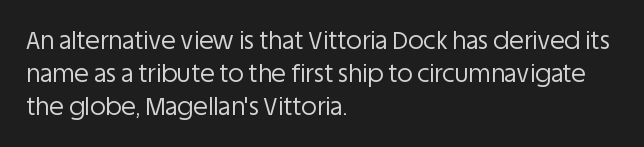
The image shows 24 px text type, upright; set left-aligned, normal line spacing (1.37x), normal letter spacing, not underlined.
